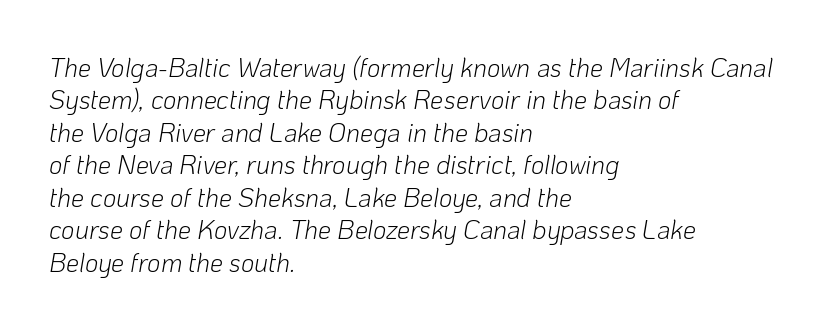
Q: Is the text bold? A: No.
Q: Is the text italic (slanted)? A: Yes, it leans right by about 10 degrees.
Q: Is the text underlined? A: No.
Q: How is the paragraph aligned? A: Left-aligned.
Q: Is the spacing between letters normal or unusually wide? A: Normal.
Q: Is the spacing between lines tight, normal or loose? A: Normal.
